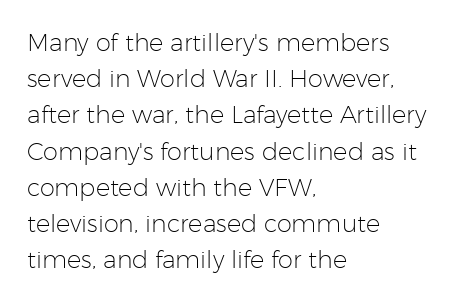
Q: Is the text bold? A: No.
Q: Is the text italic (slanted)? A: No, it is upright.
Q: Is the text underlined? A: No.
Q: How is the paragraph aligned? A: Left-aligned.
Q: Is the spacing between letters normal or unusually wide? A: Normal.
Q: Is the spacing between lines tight, normal or loose? A: Normal.
